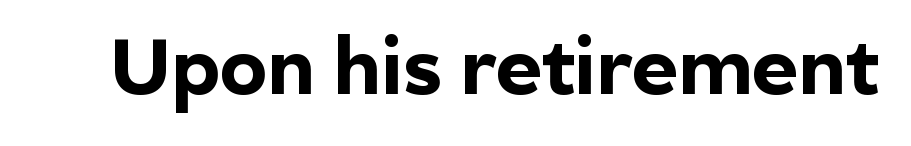
{"serif": "no", "italic": "no", "bold": "yes", "weight": "bold", "width": "normal", "x_height": "medium", "monospaced": "no", "underline": "no", "letter_spacing": "normal", "letter_spacing_em": 0.0, "glyph_px": 79}
